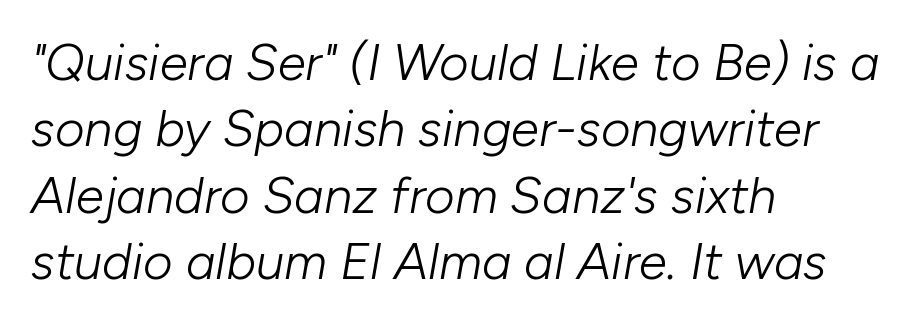
{"italic": "yes", "lean": "right", "slant_degrees": 10, "bold": "no", "weight": "light", "width": "normal", "stroke_contrast": "low", "x_height": "medium", "monospaced": "no", "underline": "no", "align": "left", "line_spacing": "normal", "line_spacing_ratio": 1.3, "letter_spacing": "normal", "letter_spacing_em": 0.0, "glyph_px": 51}
